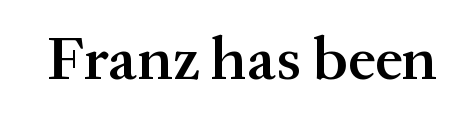
Ascenders rise straight up at ninety degrees. Words appear dense and cohesive because spacing is normal. This sample uses a serif face. The rendering uses natural spacing where letterforms have individual widths. Underlining? Definitely not there. Emphasis by weight is partial: semibold.
